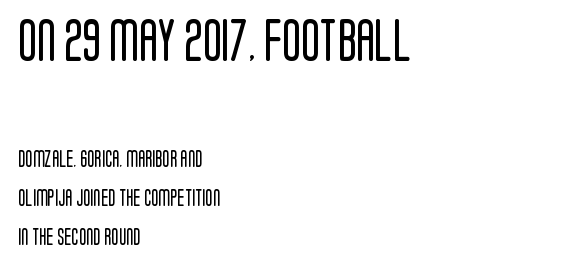
{"serif": "no", "italic": "no", "bold": "no", "weight": "regular", "width": "condensed", "stroke_contrast": "low", "x_height": "large", "monospaced": "no", "underline": "no", "align": "left", "line_spacing": "loose", "line_spacing_ratio": 2.28, "letter_spacing": "normal", "letter_spacing_em": 0.0, "larger_block": "first", "size_ratio": 2.53, "glyph_px": 43}
